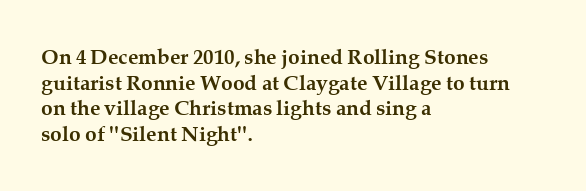
{"italic": "no", "bold": "yes", "underline": "no", "align": "left", "line_spacing_ratio": 1.22, "letter_spacing": "normal", "letter_spacing_em": 0.0, "glyph_px": 21}
